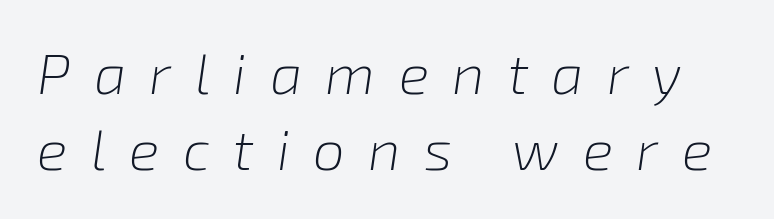
Regarding leading, the lines here are spaced in the standard way. Rendered with sloped, italic letterforms. The rendering inserts visible extra space after every character. Only glyphs here, with clear space below each row. Stroke thickness stays within the range of a standard reading face or lighter.
